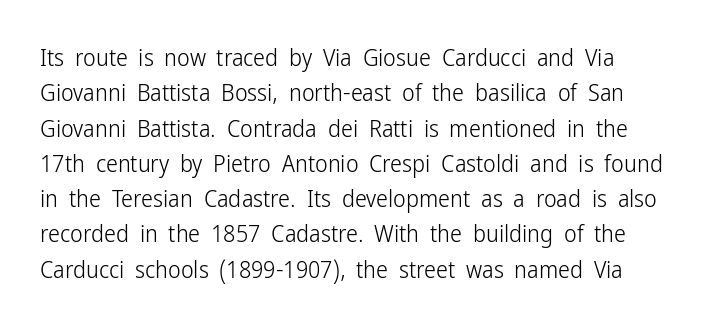
The font sits on the lighter half of the weight spectrum, regular included. In terms of letterspacing, this is plain default setting. The zone under the glyphs is completely vacant. These lines were composed using upright roman letters. Rows of type keep a routine distance in the vertical direction.
